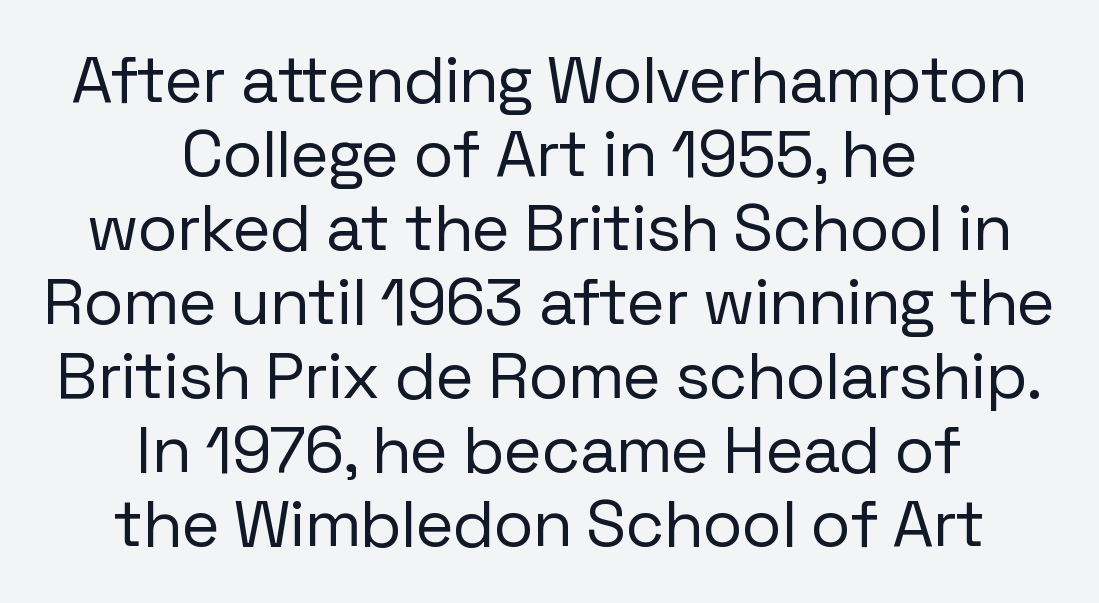
The image shows 66 px regular-weight sans-serif type, upright; set centered, tight line spacing (1.12x), normal letter spacing, not underlined; low stroke contrast and a medium x-height.
